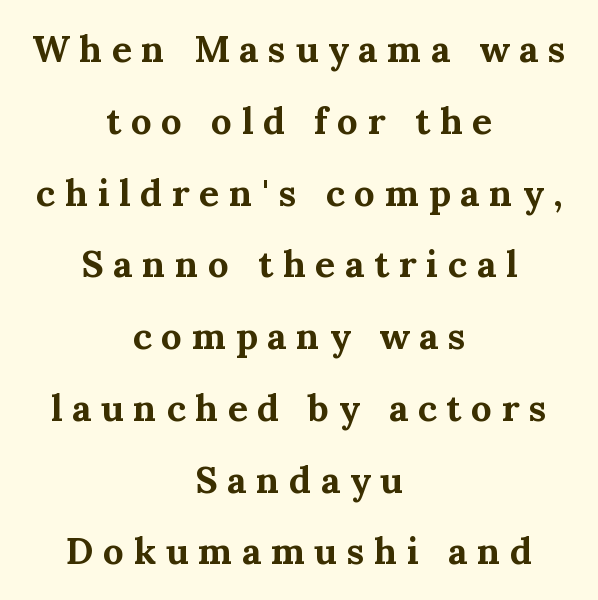
Q: Is the text bold? A: Yes.
Q: Is the text italic (slanted)? A: No, it is upright.
Q: Is the typeface a serif or a sans-serif typeface? A: Serif.
Q: Is the text underlined? A: No.
Q: How is the paragraph aligned? A: Centered.
Q: Is the spacing between letters normal or unusually wide? A: Unusually wide.
Q: Is the spacing between lines tight, normal or loose? A: Loose.
Q: Width (condensed, normal, or wide)? A: Normal.
Q: Stroke contrast? A: Medium.
Q: x-height? A: Medium.
Q: Monospaced? A: No.
